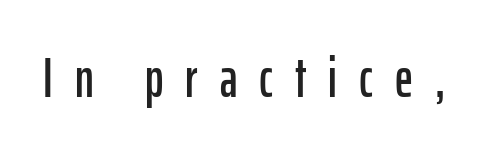
Q: Is the text italic (slanted)? A: No, it is upright.
Q: Is the typeface a serif or a sans-serif typeface? A: Sans-serif.
Q: Is the text underlined? A: No.
Q: Is the spacing between letters normal or unusually wide? A: Unusually wide.
Q: Width (condensed, normal, or wide)? A: Condensed.
Q: Stroke contrast? A: Low.
Q: x-height? A: Medium.
Q: Monospaced? A: No.
